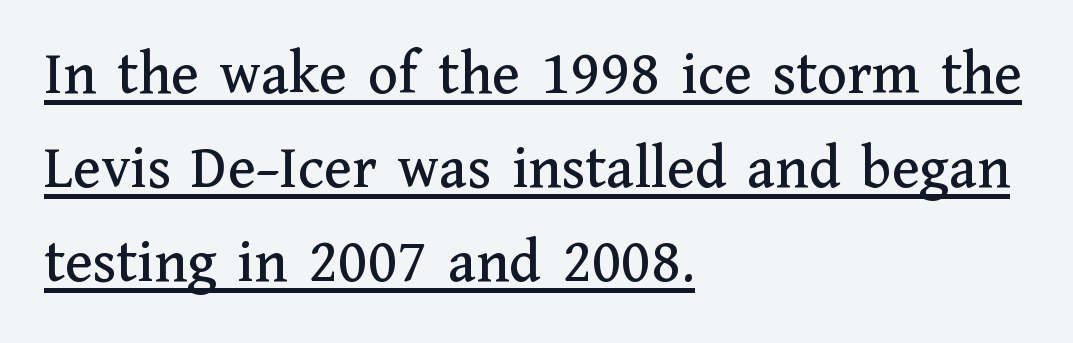
{"serif": "yes", "italic": "no", "width": "normal", "stroke_contrast": "medium", "x_height": "medium", "monospaced": "no", "underline": "yes", "align": "left", "line_spacing": "normal", "line_spacing_ratio": 1.52, "letter_spacing": "normal", "letter_spacing_em": 0.0, "glyph_px": 62}
